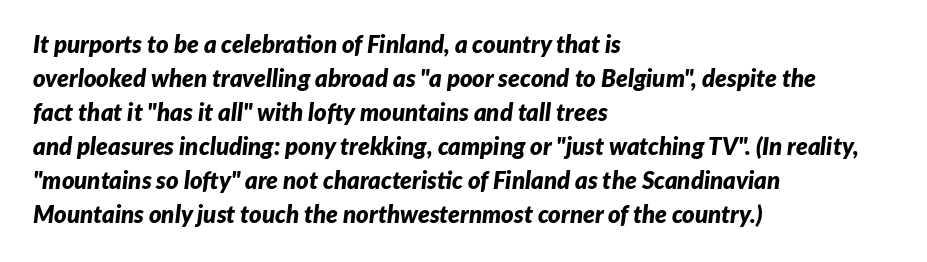
Q: Is the text bold? A: Yes.
Q: Is the text italic (slanted)? A: Yes, it leans right by about 7 degrees.
Q: Is the text underlined? A: No.
Q: How is the paragraph aligned? A: Left-aligned.
Q: Is the spacing between letters normal or unusually wide? A: Normal.
Q: Is the spacing between lines tight, normal or loose? A: Normal.
